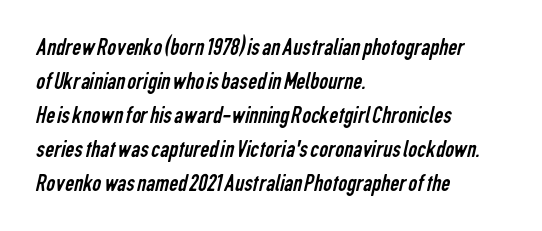
Stem width sits at or under what a default text font uses. In terms of leading, this rendering sits right in the middle. Descenders hang freely into open space. Does the copy run flush right? No — it runs flush left. Default kerning and tracking; the words read as compact shapes.
